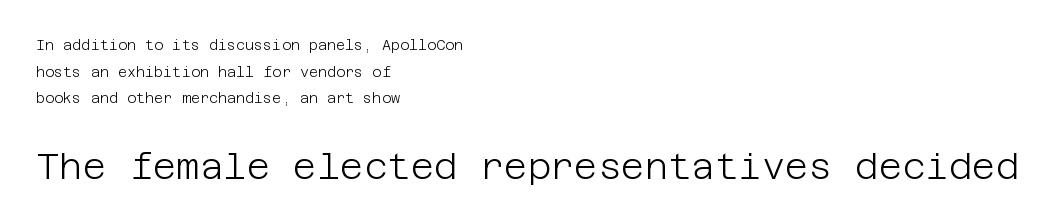
Q: Is the text bold? A: No.
Q: Is the text italic (slanted)? A: No, it is upright.
Q: Is the typeface a serif or a sans-serif typeface? A: Sans-serif.
Q: Is the text underlined? A: No.
Q: How is the paragraph aligned? A: Left-aligned.
Q: Is the spacing between letters normal or unusually wide? A: Normal.
Q: Is the spacing between lines tight, normal or loose? A: Loose.
Q: Which block of text is set in a larger size, the first (top) or the second (bottom)? A: The second (bottom) one.
Q: Width (condensed, normal, or wide)? A: Normal.
Q: Stroke contrast? A: Low.
Q: x-height? A: Large.
